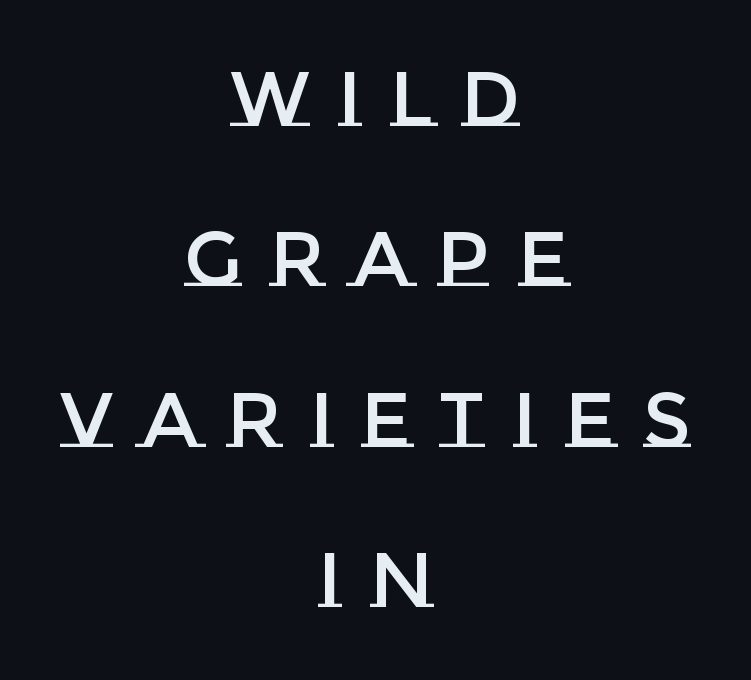
Short note: letters widely spaced. The rendering uses natural spacing where letterforms have individual widths. The gap between lines stays unmarked. This is roman type, the default non-slanted kind. Vertical spacing — loose.
